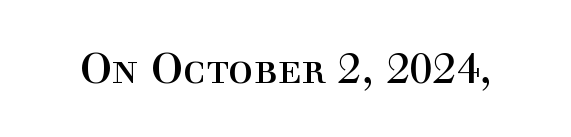
Q: Is the text bold? A: No.
Q: Is the text italic (slanted)? A: No, it is upright.
Q: Is the typeface a serif or a sans-serif typeface? A: Serif.
Q: Is the text underlined? A: No.
Q: Is the spacing between letters normal or unusually wide? A: Normal.
Q: Width (condensed, normal, or wide)? A: Normal.
Q: x-height? A: Medium.
Q: Monospaced? A: No.
